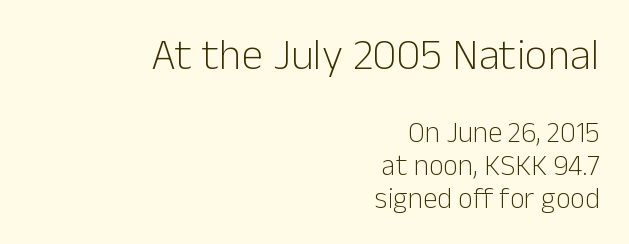
Q: Is the text bold? A: No.
Q: Is the text italic (slanted)? A: No, it is upright.
Q: Is the typeface a serif or a sans-serif typeface? A: Sans-serif.
Q: Is the text underlined? A: No.
Q: How is the paragraph aligned? A: Right-aligned.
Q: Is the spacing between letters normal or unusually wide? A: Normal.
Q: Is the spacing between lines tight, normal or loose? A: Tight.
Q: Which block of text is set in a larger size, the first (top) or the second (bottom)? A: The first (top) one.
Q: Width (condensed, normal, or wide)? A: Normal.
Q: Stroke contrast? A: Low.
Q: x-height? A: Medium.
Q: Monospaced? A: No.
